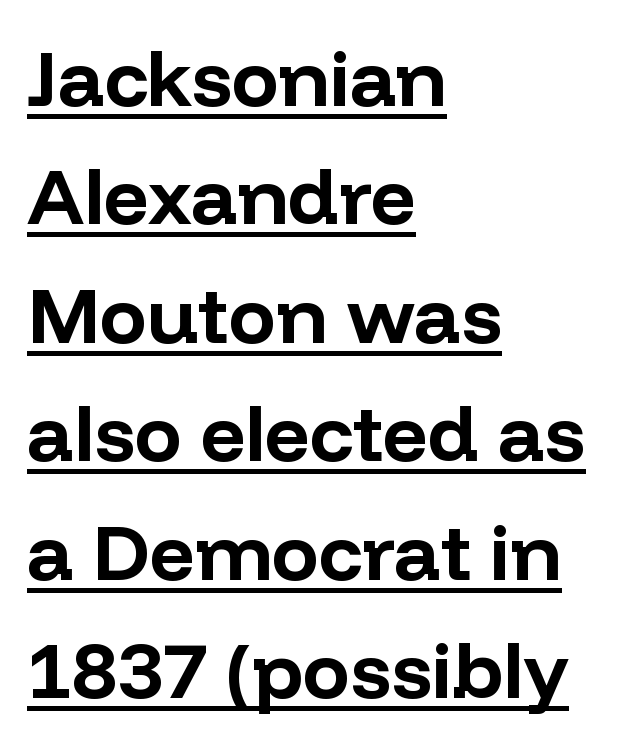
{"serif": "no", "italic": "no", "bold": "yes", "weight": "bold", "width": "normal", "stroke_contrast": "low", "x_height": "medium", "monospaced": "no", "underline": "yes", "align": "left", "line_spacing": "normal", "line_spacing_ratio": 1.5, "letter_spacing": "normal", "letter_spacing_em": 0.0, "glyph_px": 79}
